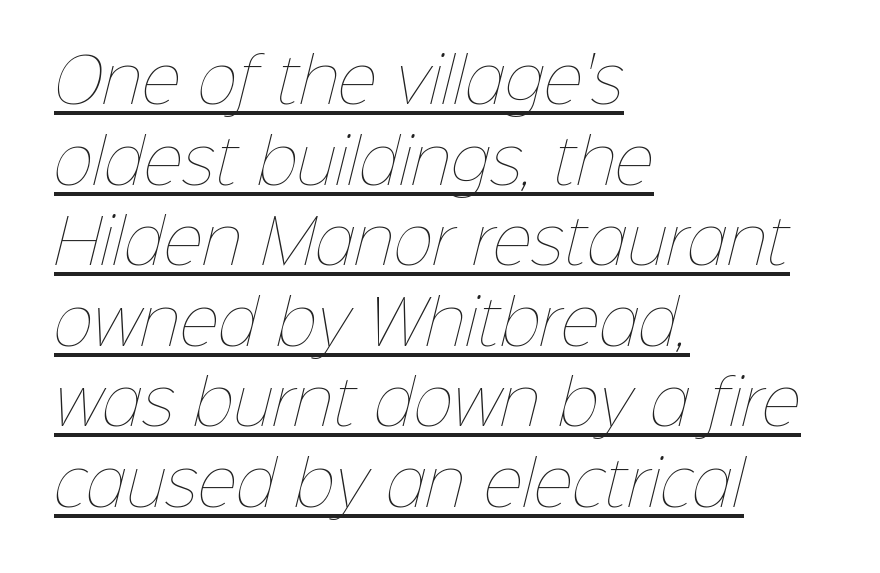
A typesetter would call this proportional, since set widths differ per character. A typesetter would call this zero additional tracking. A baseline rule has been typeset under these characters. No heavy texture on the line: the type isn't bold. What's the leading like? Ordinary, nothing unusual.
